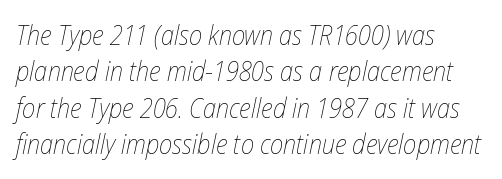
Q: Is the text bold? A: No.
Q: Is the text italic (slanted)? A: Yes, it leans right by about 12 degrees.
Q: Is the text underlined? A: No.
Q: How is the paragraph aligned? A: Left-aligned.
Q: Is the spacing between letters normal or unusually wide? A: Normal.
Q: Is the spacing between lines tight, normal or loose? A: Normal.
